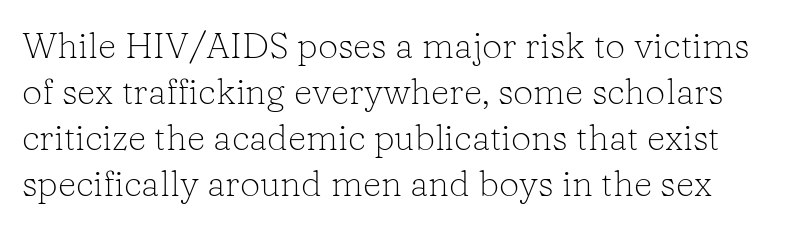
Stems and bowls with no extra thickness — not bold. The foot of each line stays bare and open. Typographically, this falls in the serif category. These lines sit exactly where default settings would place them. The line texture is even and compact thanks to regular tracking.
